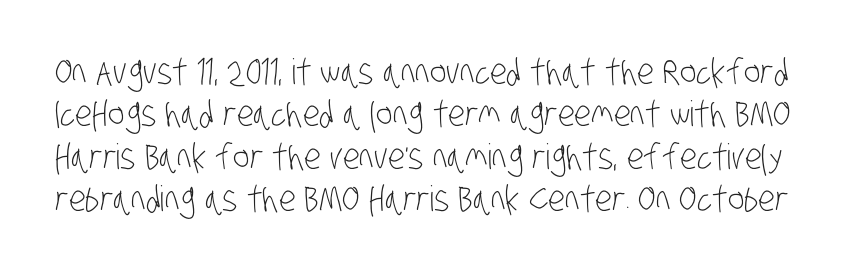
In terms of letterform style, serifs are entirely absent. Look at the tracking — it's just the regular setting, nothing added. Lines of text with bare space underneath. Stem width sits at or under what a default text font uses.
